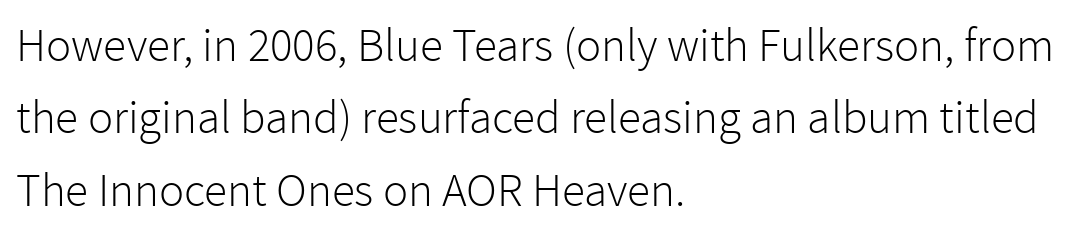
Q: Is the text bold? A: No.
Q: Is the text italic (slanted)? A: No, it is upright.
Q: Is the typeface a serif or a sans-serif typeface? A: Sans-serif.
Q: Is the text underlined? A: No.
Q: How is the paragraph aligned? A: Left-aligned.
Q: Is the spacing between letters normal or unusually wide? A: Normal.
Q: Is the spacing between lines tight, normal or loose? A: Normal.
Q: Width (condensed, normal, or wide)? A: Normal.
Q: Stroke contrast? A: Low.
Q: x-height? A: Medium.
Q: Monospaced? A: No.
